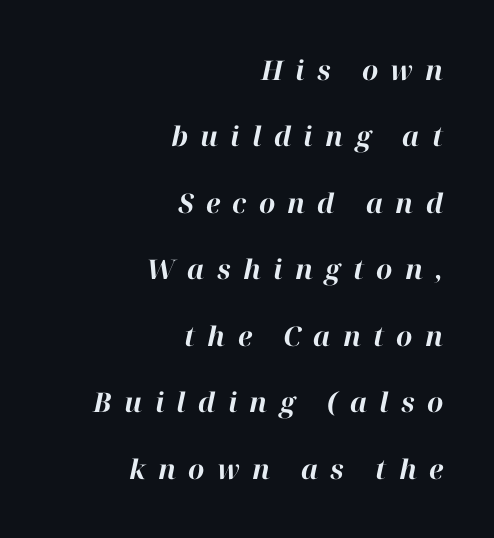
{"italic": "yes", "lean": "right", "slant_degrees": 12, "bold": "yes", "underline": "no", "align": "right", "line_spacing": "loose", "line_spacing_ratio": 2.46, "letter_spacing": "wide", "letter_spacing_em": 0.45, "glyph_px": 27}
